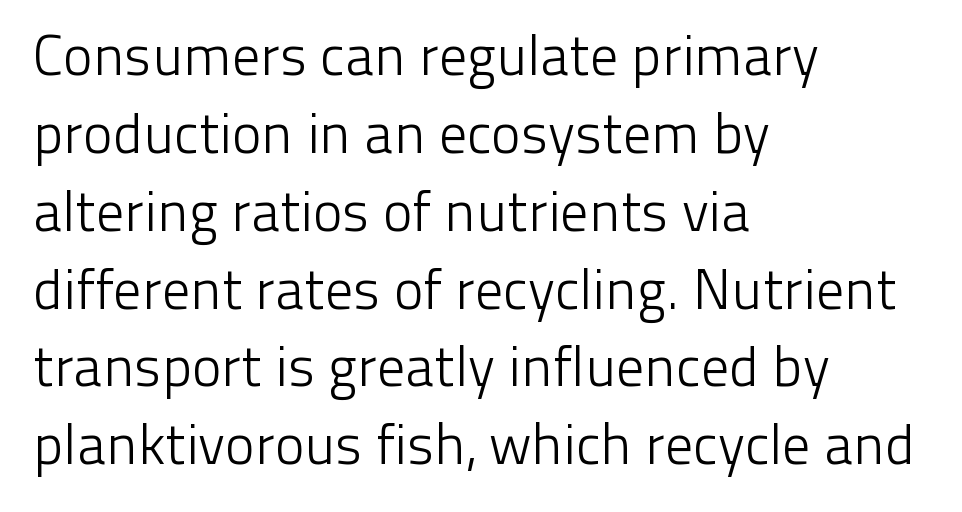
The image shows 56 px light sans-serif type, upright; set left-aligned, normal line spacing (1.39x), normal letter spacing, not underlined; low stroke contrast and a medium x-height.
